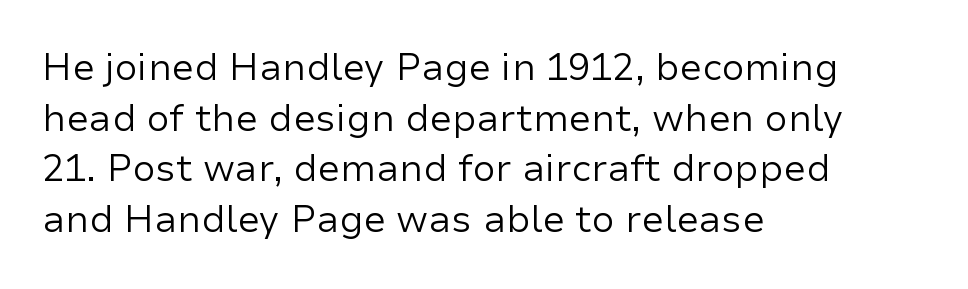
The image shows 37 px regular-weight sans-serif type, upright; set left-aligned, normal line spacing (1.37x), normal letter spacing, not underlined; low stroke contrast and a medium x-height.
